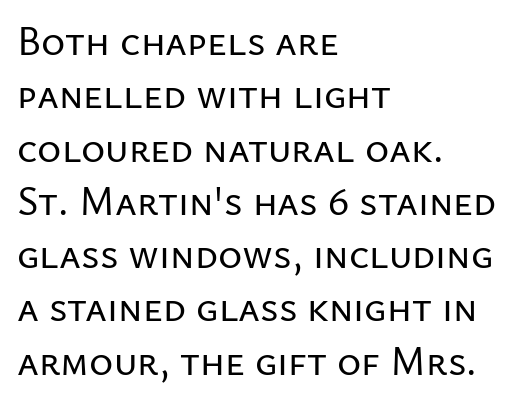
The lettering stays uniformly vertical, giving the passage a roman look. Tracking here is standard; glyphs follow each other at the usual distance. The gap between lines stays unmarked. Serif or sans? Sans — the stroke terminals are bare. Compared with a centered layout, this one pins lines to the left instead. You could not count columns in this text — the font is proportionally spaced.
